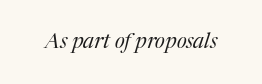
{"italic": "yes", "lean": "right", "slant_degrees": 17, "bold": "no", "underline": "no", "letter_spacing": "normal", "letter_spacing_em": 0.0, "glyph_px": 21}
